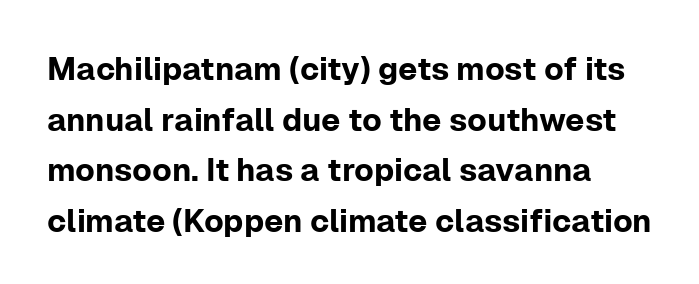
{"serif": "no", "italic": "no", "width": "normal", "stroke_contrast": "low", "x_height": "medium", "monospaced": "no", "underline": "no", "align": "left", "line_spacing": "normal", "line_spacing_ratio": 1.58, "letter_spacing": "normal", "letter_spacing_em": 0.0, "glyph_px": 32}
